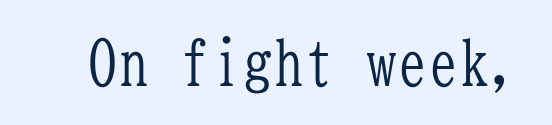
The image shows 62 px light, condensed serif type, upright, monospaced; set normal letter spacing, not underlined; low stroke contrast and a medium x-height.
